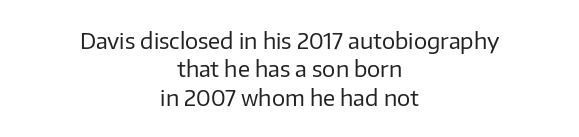
Q: Is the text bold? A: No.
Q: Is the text italic (slanted)? A: No, it is upright.
Q: Is the text underlined? A: No.
Q: How is the paragraph aligned? A: Centered.
Q: Is the spacing between letters normal or unusually wide? A: Normal.
Q: Is the spacing between lines tight, normal or loose? A: Normal.
